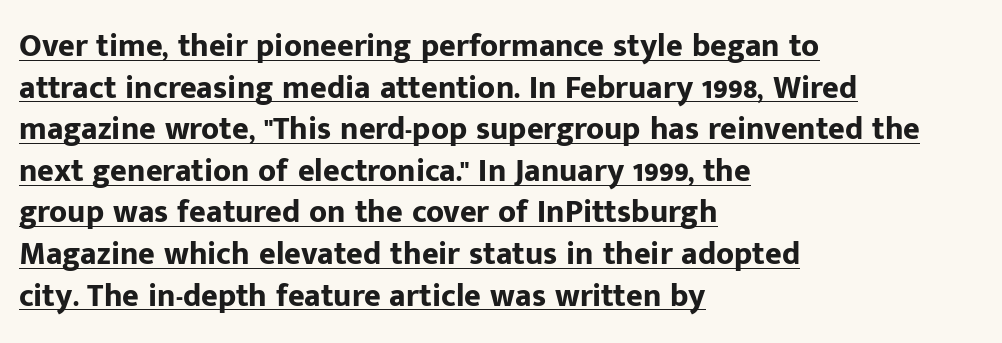
The image shows 32 px bold sans-serif type, upright; set left-aligned, normal line spacing (1.3x), normal letter spacing, underlined; low stroke contrast and a medium x-height.
